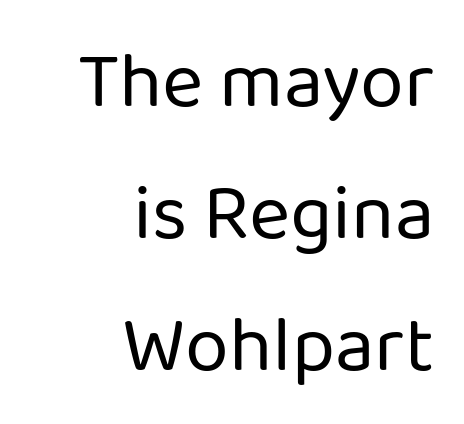
{"serif": "no", "italic": "no", "bold": "no", "weight": "regular", "width": "normal", "stroke_contrast": "low", "x_height": "medium", "monospaced": "no", "underline": "no", "align": "right", "line_spacing": "normal", "line_spacing_ratio": 1.67, "letter_spacing": "normal", "letter_spacing_em": 0.0, "glyph_px": 79}
